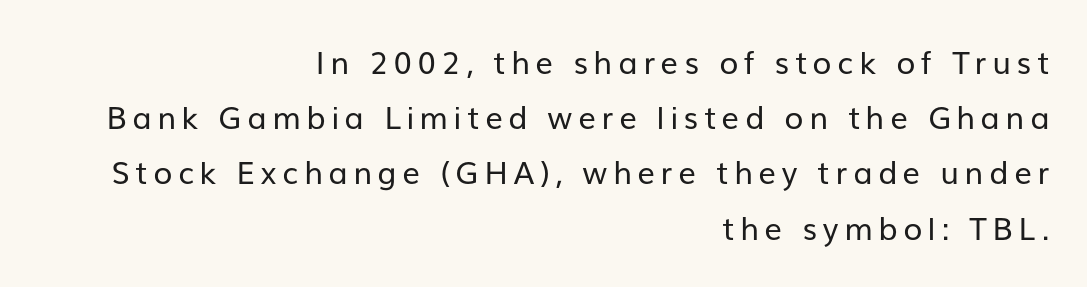
Q: Is the text bold? A: No.
Q: Is the text italic (slanted)? A: No, it is upright.
Q: Is the typeface a serif or a sans-serif typeface? A: Sans-serif.
Q: Is the text underlined? A: No.
Q: How is the paragraph aligned? A: Right-aligned.
Q: Width (condensed, normal, or wide)? A: Normal.
Q: Stroke contrast? A: Low.
Q: x-height? A: Medium.
Q: Monospaced? A: No.
